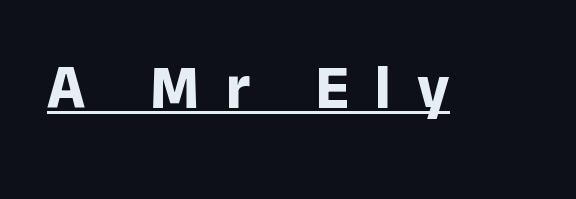
The typography opts for an upright posture over an oblique one. Check where the strokes stop: nothing finishes them off — pure sans. Each glyph is drawn with heavy, bold strokes. Compared with typical body copy, the letter spacing here is much looser. Like a heading marked for emphasis, these lines bear an underscore.
